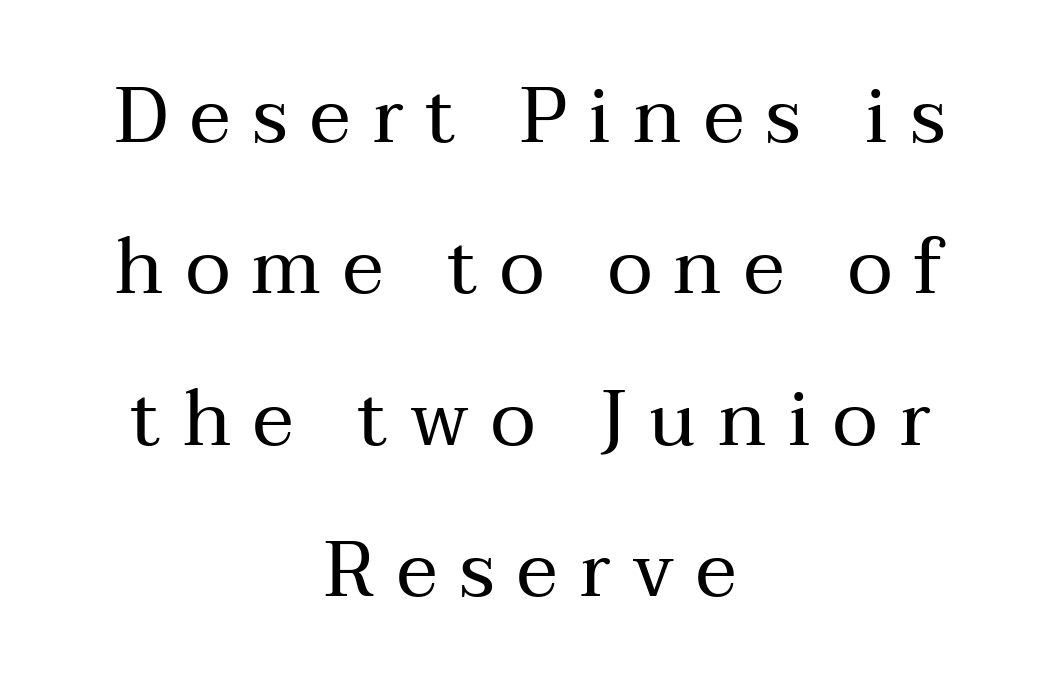
{"serif": "yes", "italic": "no", "bold": "no", "weight": "regular", "width": "normal", "stroke_contrast": "medium", "x_height": "medium", "monospaced": "no", "underline": "no", "align": "center", "line_spacing": "loose", "line_spacing_ratio": 1.94, "letter_spacing": "wide", "letter_spacing_em": 0.28, "glyph_px": 78}
